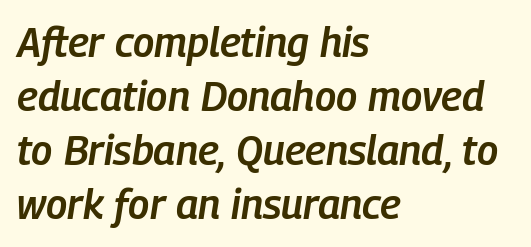
The designer left line spacing at the default. Standard letterfit; no display-style spreading of the glyphs. Bare-footed words on every line. In CSS terms this would be text-align: left. The letters advance in unequal steps, a hallmark of proportional type. Yep, that's italic — everything's leaning.
